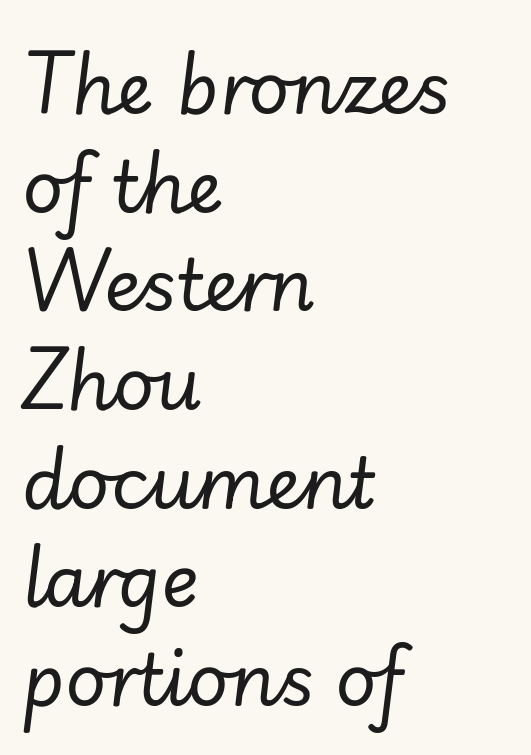
{"italic": "yes", "lean": "right", "slant_degrees": 7, "bold": "no", "weight": "regular", "width": "normal", "stroke_contrast": "low", "x_height": "small", "monospaced": "no", "underline": "no", "align": "left", "line_spacing": "normal", "line_spacing_ratio": 1.39, "letter_spacing": "normal", "letter_spacing_em": 0.0, "glyph_px": 71}
